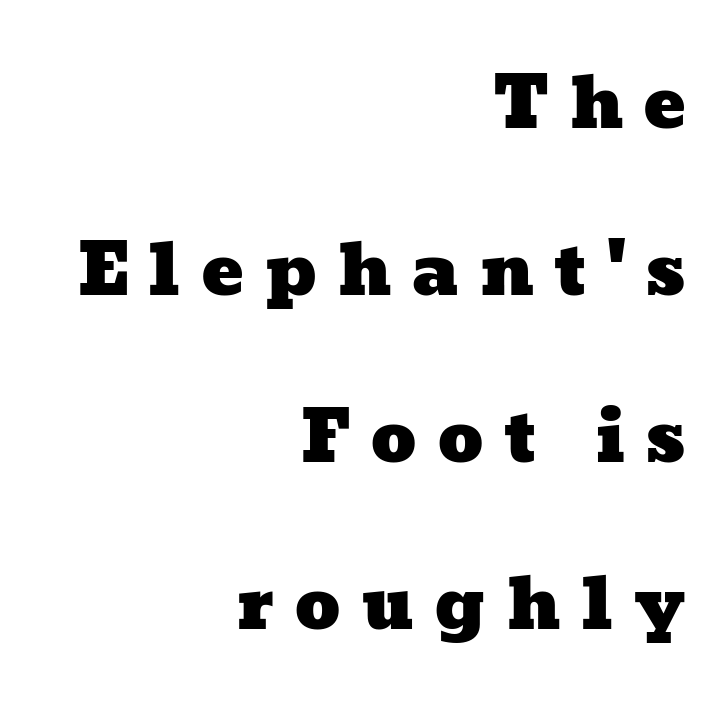
The image shows 71 px wide type; set right-aligned, loose line spacing (2.35x), unusually wide letter spacing (+0.28 em), not underlined; low stroke contrast and a medium x-height.
